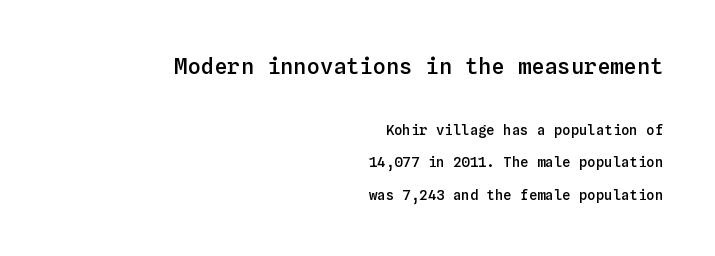
The image shows 22 px text type, upright; set right-aligned, loose line spacing (2.32x), normal letter spacing, not underlined; the first (top) block is 1.57x larger.
